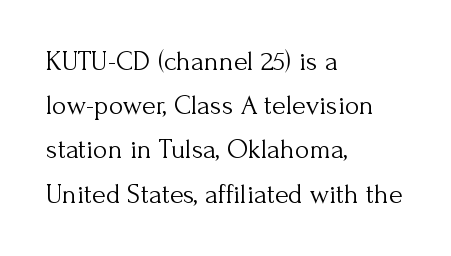
Q: Is the text bold? A: No.
Q: Is the text italic (slanted)? A: No, it is upright.
Q: Is the typeface a serif or a sans-serif typeface? A: Serif.
Q: Is the text underlined? A: No.
Q: How is the paragraph aligned? A: Left-aligned.
Q: Is the spacing between letters normal or unusually wide? A: Normal.
Q: Is the spacing between lines tight, normal or loose? A: Normal.
Q: Width (condensed, normal, or wide)? A: Normal.
Q: Stroke contrast? A: Medium.
Q: x-height? A: Small.
Q: Monospaced? A: No.
